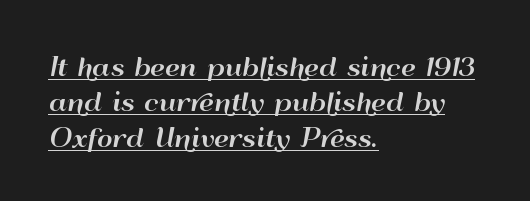
{"underline": "yes", "align": "left", "line_spacing": "normal", "line_spacing_ratio": 1.47, "letter_spacing": "normal", "letter_spacing_em": 0.0, "glyph_px": 24}
